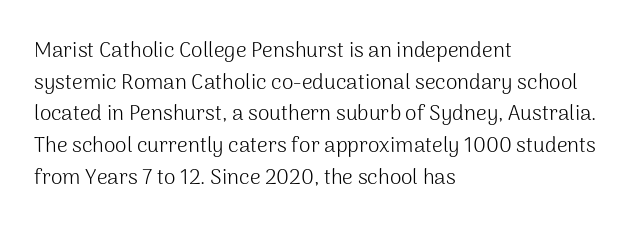
The image shows 21 px text type, upright; set left-aligned, normal line spacing (1.51x), normal letter spacing, not underlined.
